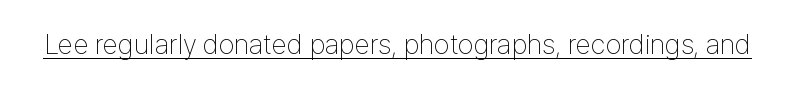
A roman cut, with each character standing at attention. Weight class: somewhere from thin through regular. The rendered words wear a rule along their underside. Look at the bottom of the vertical strokes: they stop flat, with no serifs. The passage shown is typed in a proportional face where columns would drift.
